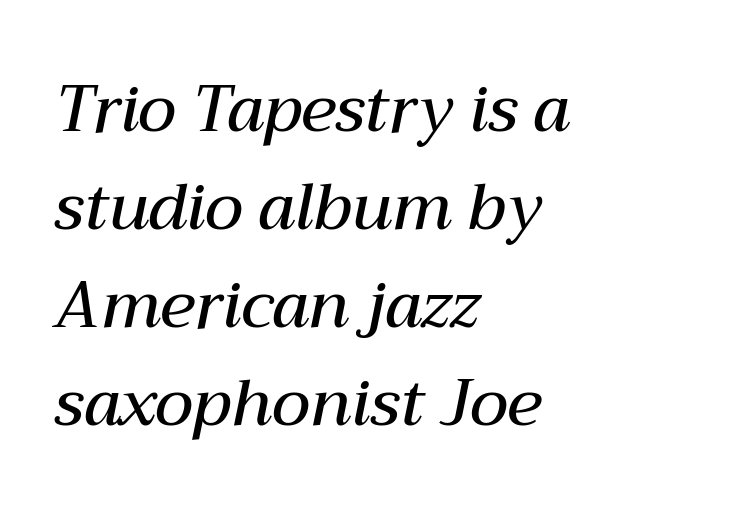
The image shows 64 px semibold type, italic (leaning right); set left-aligned, normal line spacing (1.53x), normal letter spacing, not underlined; medium stroke contrast and a medium x-height.
